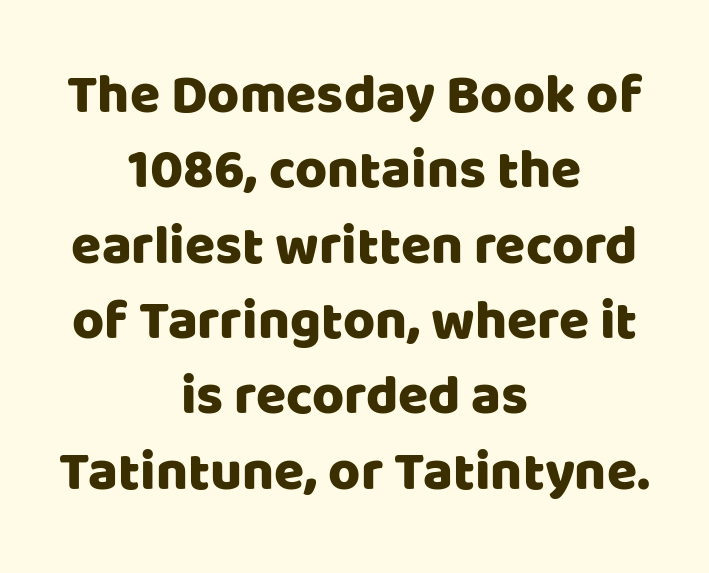
{"serif": "no", "italic": "no", "width": "normal", "stroke_contrast": "low", "x_height": "large", "monospaced": "no", "underline": "no", "align": "center", "line_spacing": "normal", "line_spacing_ratio": 1.37, "letter_spacing": "normal", "letter_spacing_em": 0.0, "glyph_px": 55}
